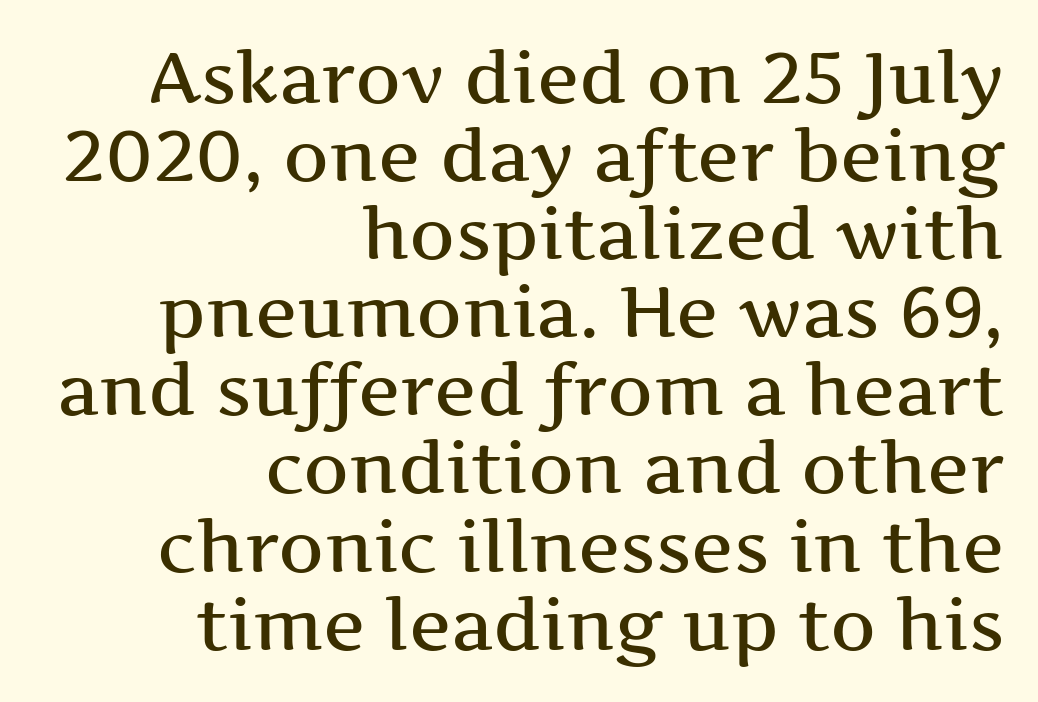
Q: Is the text italic (slanted)? A: No, it is upright.
Q: Is the typeface a serif or a sans-serif typeface? A: Serif.
Q: Is the text underlined? A: No.
Q: How is the paragraph aligned? A: Right-aligned.
Q: Is the spacing between letters normal or unusually wide? A: Normal.
Q: Is the spacing between lines tight, normal or loose? A: Tight.
Q: Width (condensed, normal, or wide)? A: Wide.
Q: Stroke contrast? A: Medium.
Q: x-height? A: Medium.
Q: Monospaced? A: No.
